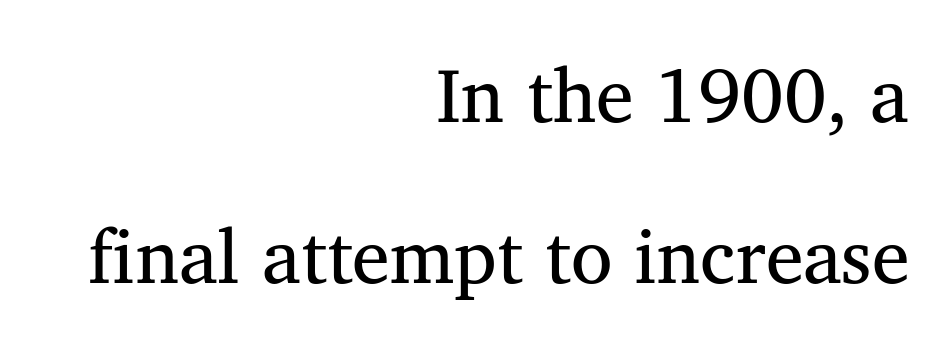
The image shows 76 px regular-weight serif type, upright; set right-aligned, loose line spacing (2.12x), normal letter spacing, not underlined; medium stroke contrast and a medium x-height.
